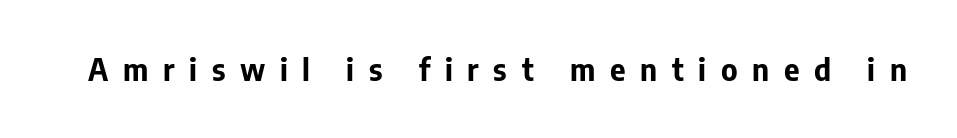
Characters remain perfectly vertical along every line. This rendering widens character spacing well past its baseline value. Each row of text sits above clean, open space. Do the characters align in a grid? No, the font is proportional. A full-strength bold gives these letters their thick strokes.
